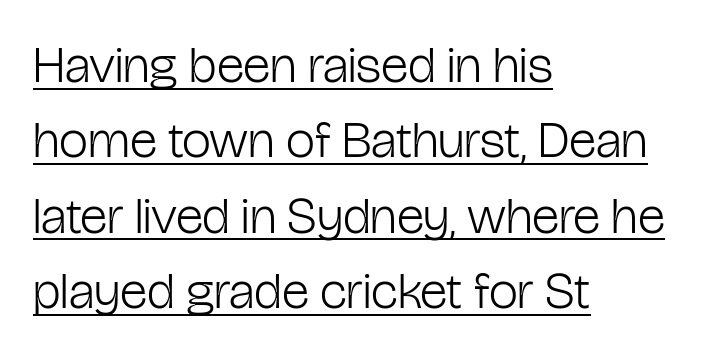
The image shows 52 px light, condensed sans-serif type, upright; set left-aligned, normal line spacing (1.45x), normal letter spacing, underlined; low stroke contrast and a medium x-height.
